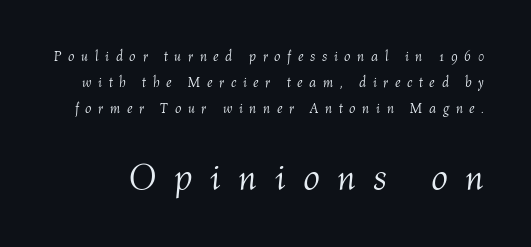
{"italic": "yes", "lean": "right", "slant_degrees": 4, "bold": "no", "weight": "light", "width": "normal", "stroke_contrast": "medium", "x_height": "medium", "monospaced": "no", "underline": "no", "line_spacing_ratio": 1.85, "letter_spacing": "wide", "letter_spacing_em": 0.47, "larger_block": "second", "size_ratio": 2.64, "glyph_px": 37}
